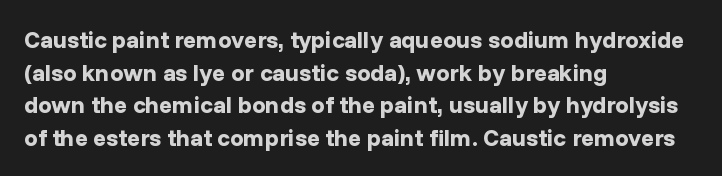
The rendering uses a moderate line-height, typical for paragraphs. The typography opts for an upright posture over an oblique one. Each word holds together tightly as a unit, with standard inter-letter gaps. Left-aligned paragraph, ragged on the right. The sample has been set heavy, in full bold. The string is rendered with underlining switched off.
